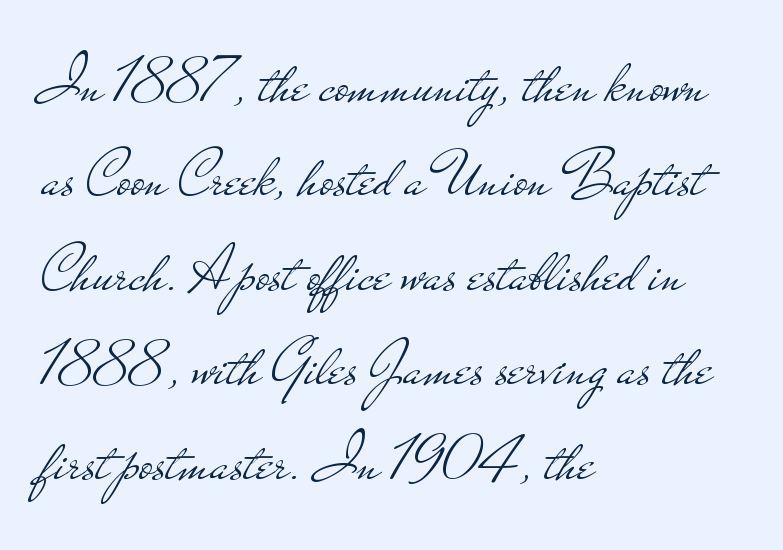
The image shows 66 px light, wide sans-serif type; set left-aligned, normal line spacing (1.43x), normal letter spacing, not underlined; low stroke contrast and a small x-height.
